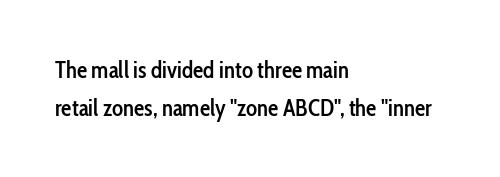
{"italic": "no", "bold": "semi", "underline": "no", "align": "left", "line_spacing": "normal", "line_spacing_ratio": 1.65, "letter_spacing": "normal", "letter_spacing_em": 0.0, "glyph_px": 23}
